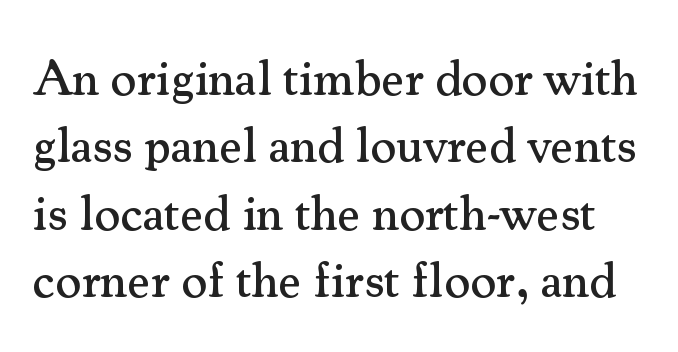
Whoever set this chose a conventional vertical rhythm. Do the characters align in a grid? No, the font is proportional. The gaps between neighbouring characters are ordinary and unremarkable. Classification — serif. Upright lettering throughout. The specimen omits any rule beneath the text block's lines.
